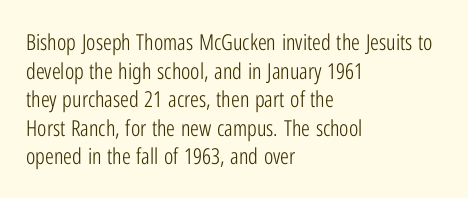
Check the space under the baseline: it is left empty. Characters follow at the spacing the type designer built in. These glyphs show unthickened strokes, regular width or finer. This is the regular roman posture of the typeface. A typesetter would call this leading conventional body-copy spacing. The compositor pushed each line to the left boundary.
